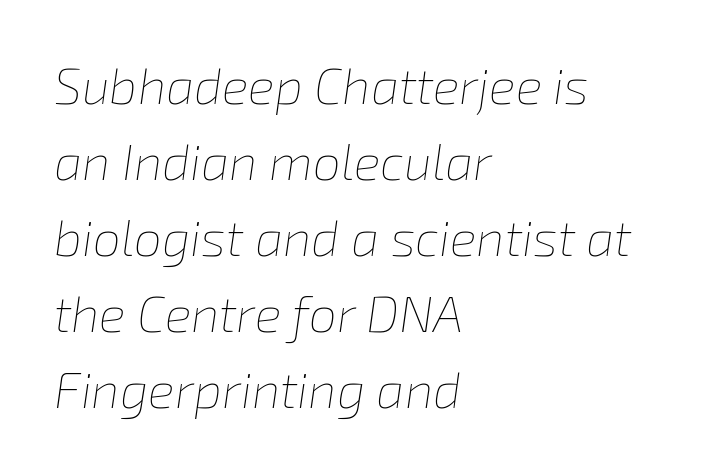
Q: Is the text bold? A: No.
Q: Is the text italic (slanted)? A: Yes, it leans right by about 8 degrees.
Q: Is the text underlined? A: No.
Q: How is the paragraph aligned? A: Left-aligned.
Q: Is the spacing between letters normal or unusually wide? A: Normal.
Q: Is the spacing between lines tight, normal or loose? A: Normal.
Q: Width (condensed, normal, or wide)? A: Normal.
Q: Stroke contrast? A: Low.
Q: x-height? A: Medium.
Q: Monospaced? A: No.
